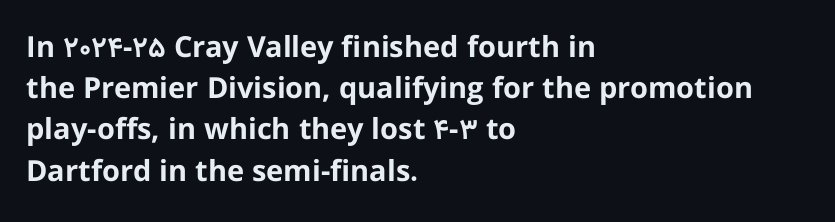
The image shows 29 px bold sans-serif type, upright; set left-aligned, normal line spacing (1.42x), normal letter spacing, not underlined; low stroke contrast and a medium x-height.
